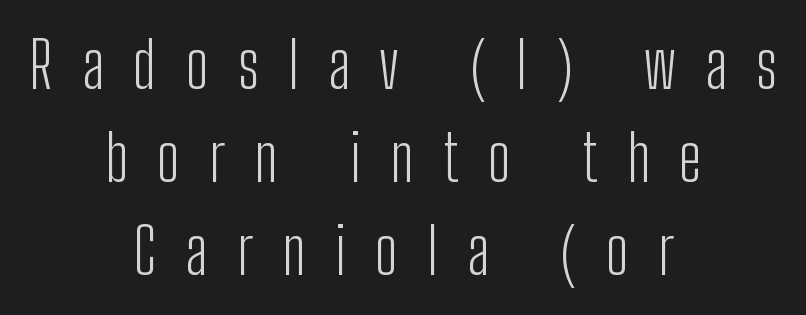
{"serif": "no", "italic": "no", "bold": "no", "weight": "light", "width": "condensed", "stroke_contrast": "low", "x_height": "medium", "monospaced": "no", "underline": "no", "align": "center", "line_spacing": "normal", "line_spacing_ratio": 1.45, "letter_spacing": "wide", "letter_spacing_em": 0.46, "glyph_px": 64}
